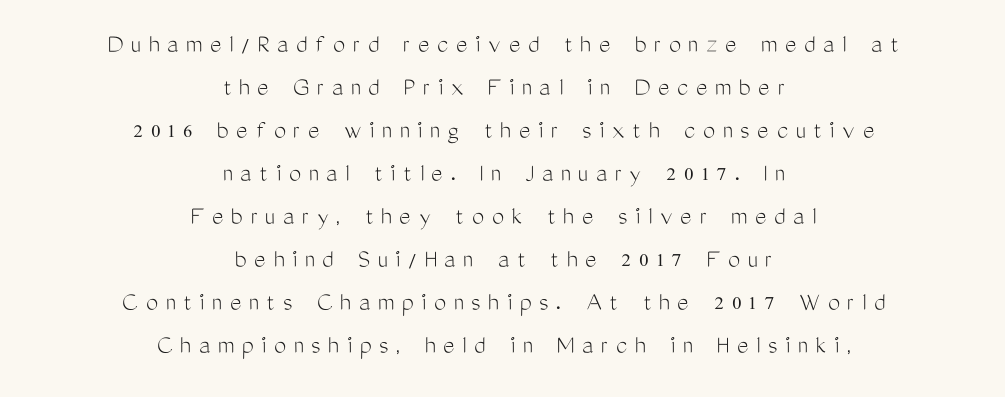
Has an underline been added? It has not. Layout note: lines centered. Vertical stems look standard width or narrower in stroke. Notice how the stems are strictly vertical — no italics here.
